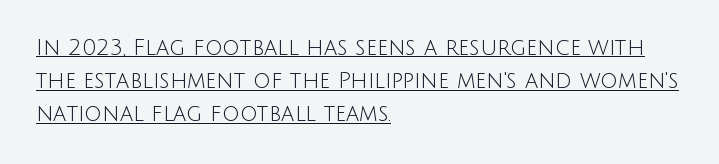
Regarding leading, the lines here are spaced in the standard way. The passage shown has conventional tracking throughout. It's the straight-up-and-down kind of type. The face looks like a standard text weight, possibly lighter.
